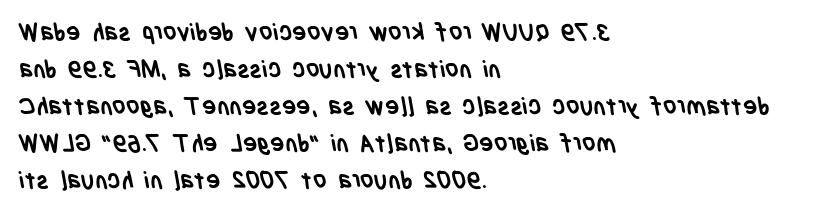
Q: Is the text bold? A: Yes.
Q: Is the text underlined? A: No.
Q: How is the paragraph aligned? A: Left-aligned.
Q: Is the spacing between letters normal or unusually wide? A: Normal.
Q: Is the spacing between lines tight, normal or loose? A: Normal.
